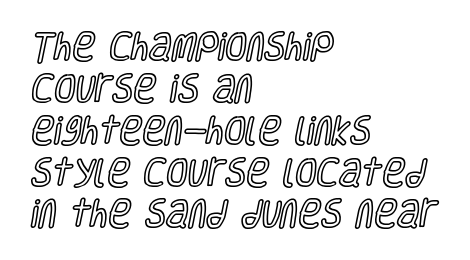
Q: Is the text italic (slanted)? A: Yes.
Q: Is the text underlined? A: No.
Q: How is the paragraph aligned? A: Left-aligned.
Q: Is the spacing between letters normal or unusually wide? A: Normal.
Q: Is the spacing between lines tight, normal or loose? A: Normal.
Q: Width (condensed, normal, or wide)? A: Condensed.
Q: x-height? A: Large.
Q: Monospaced? A: No.
